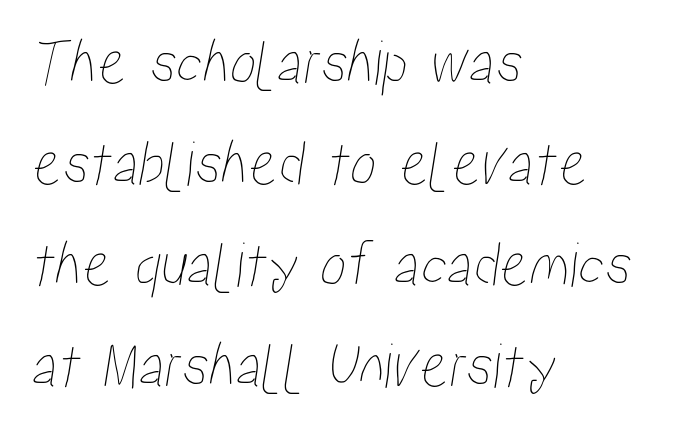
{"width": "condensed", "stroke_contrast": "low", "x_height": "medium", "monospaced": "no", "underline": "no", "align": "left", "line_spacing": "normal", "line_spacing_ratio": 1.53, "letter_spacing": "normal", "letter_spacing_em": 0.0, "glyph_px": 66}
